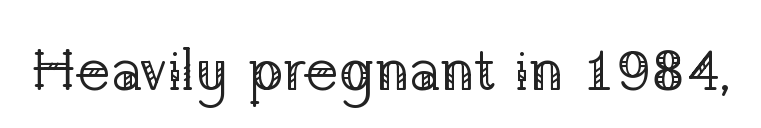
{"serif": "yes", "italic": "no", "bold": "no", "weight": "regular", "width": "normal", "stroke_contrast": "low", "x_height": "medium", "monospaced": "no", "underline": "no", "letter_spacing": "normal", "letter_spacing_em": 0.0, "glyph_px": 58}
